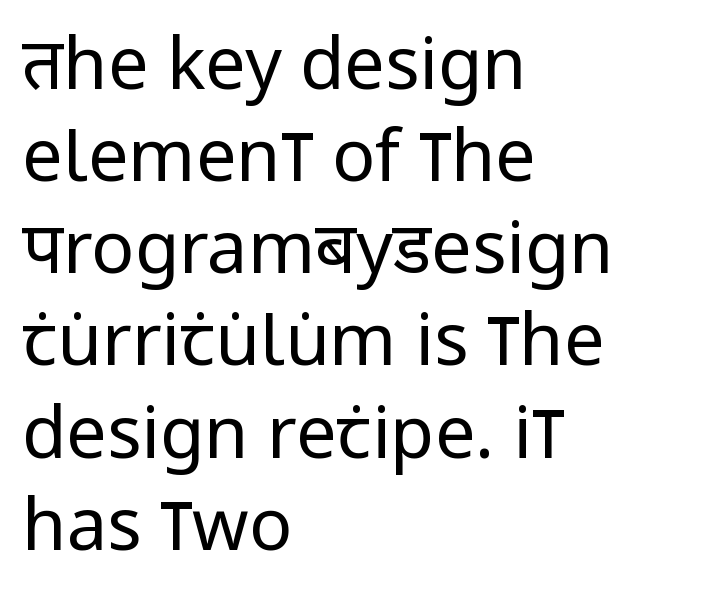
The typeface chosen for these lines omits serifs. These lines are rendered in a variable-pitch font. Descender tails drop into unmarked territory. A typesetter would call this leading conventional body-copy spacing.
